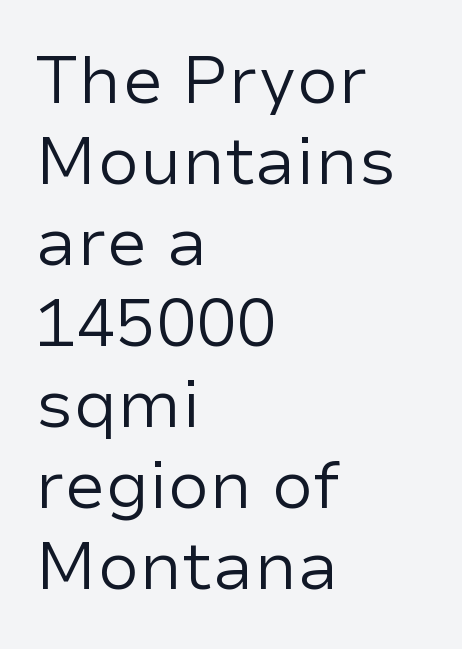
The image shows 67 px regular-weight sans-serif type, upright; set left-aligned, line spacing 1.21x, normal letter spacing, not underlined; low stroke contrast and a medium x-height.
